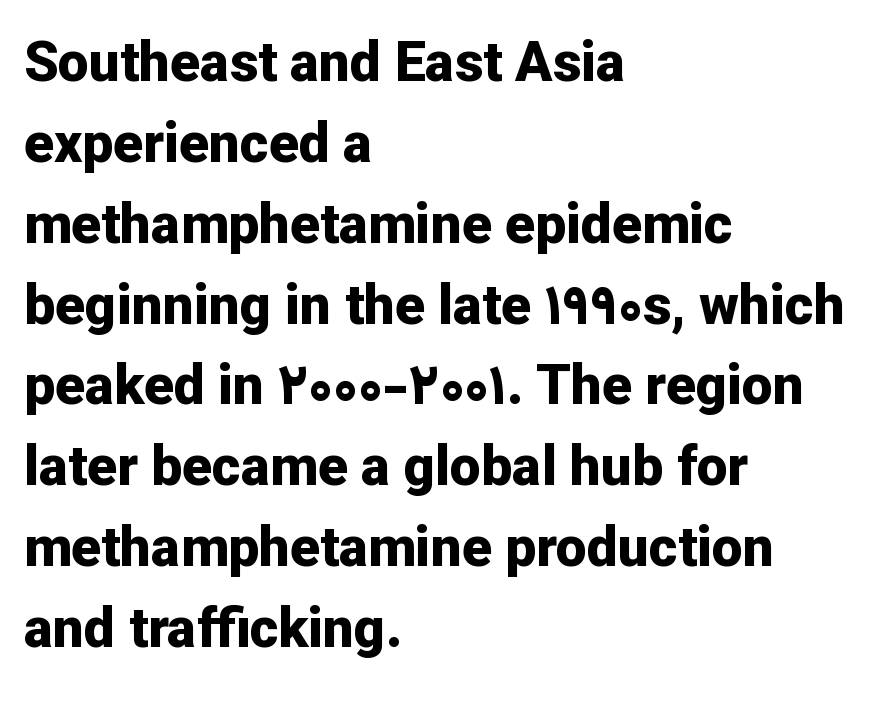
Q: Is the text bold? A: Yes.
Q: Is the text italic (slanted)? A: No, it is upright.
Q: Is the typeface a serif or a sans-serif typeface? A: Sans-serif.
Q: Is the text underlined? A: No.
Q: How is the paragraph aligned? A: Left-aligned.
Q: Is the spacing between letters normal or unusually wide? A: Normal.
Q: Is the spacing between lines tight, normal or loose? A: Normal.
Q: Width (condensed, normal, or wide)? A: Normal.
Q: Stroke contrast? A: Low.
Q: x-height? A: Medium.
Q: Monospaced? A: No.
